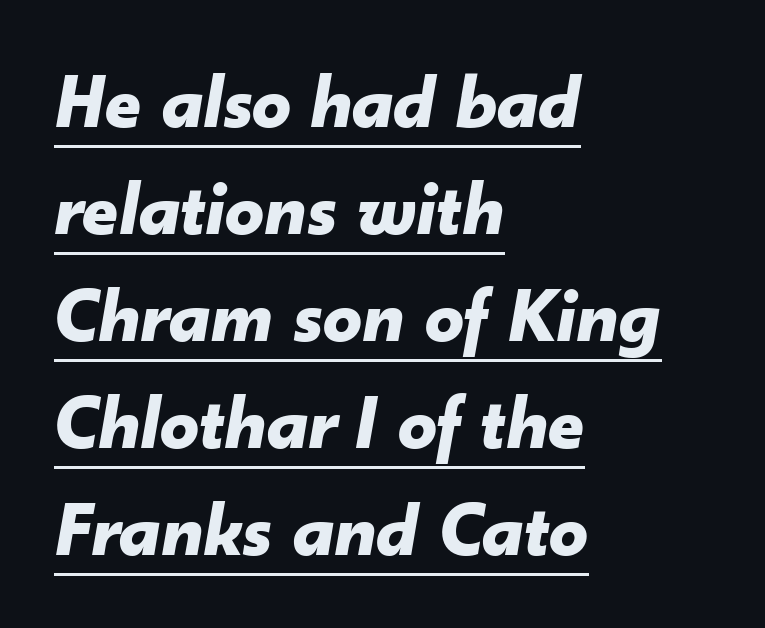
Q: Is the text bold? A: Yes.
Q: Is the text italic (slanted)? A: Yes, it leans right by about 10 degrees.
Q: Is the text underlined? A: Yes.
Q: How is the paragraph aligned? A: Left-aligned.
Q: Is the spacing between letters normal or unusually wide? A: Normal.
Q: Is the spacing between lines tight, normal or loose? A: Normal.
Q: Width (condensed, normal, or wide)? A: Normal.
Q: Stroke contrast? A: Low.
Q: x-height? A: Small.
Q: Monospaced? A: No.
